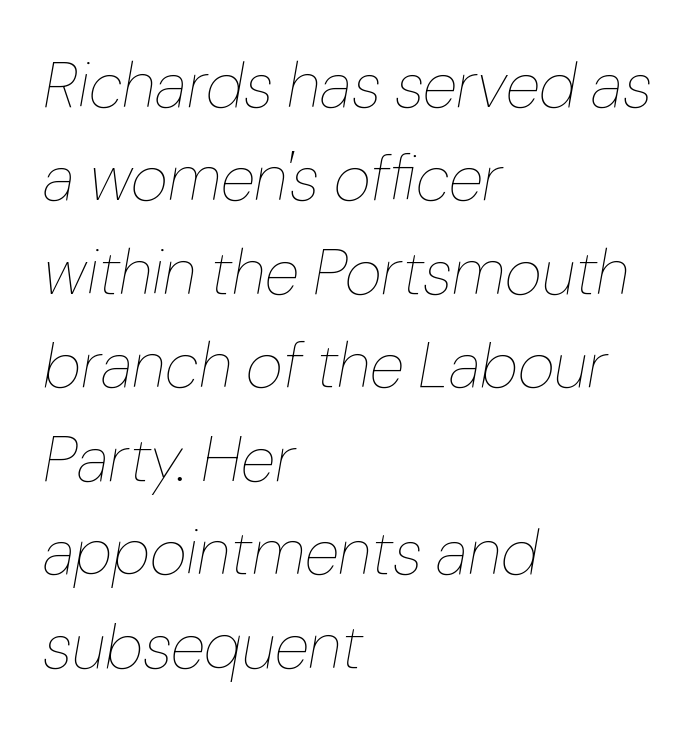
Q: Is the text bold? A: No.
Q: Is the text italic (slanted)? A: Yes, it leans right by about 10 degrees.
Q: Is the text underlined? A: No.
Q: How is the paragraph aligned? A: Left-aligned.
Q: Is the spacing between letters normal or unusually wide? A: Normal.
Q: Is the spacing between lines tight, normal or loose? A: Normal.
Q: Width (condensed, normal, or wide)? A: Normal.
Q: Stroke contrast? A: Low.
Q: x-height? A: Medium.
Q: Monospaced? A: No.
